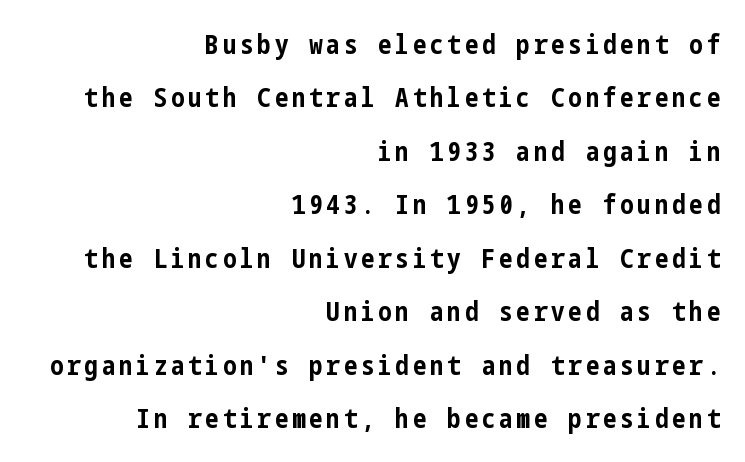
{"italic": "no", "bold": "yes", "underline": "no", "align": "right", "line_spacing": "loose", "line_spacing_ratio": 1.98, "glyph_px": 27}
